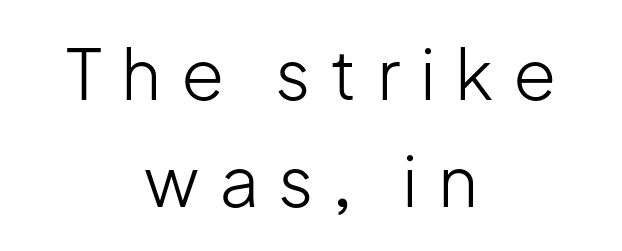
Q: Is the text bold? A: No.
Q: Is the text italic (slanted)? A: No, it is upright.
Q: Is the typeface a serif or a sans-serif typeface? A: Sans-serif.
Q: Is the text underlined? A: No.
Q: How is the paragraph aligned? A: Centered.
Q: Is the spacing between letters normal or unusually wide? A: Unusually wide.
Q: Is the spacing between lines tight, normal or loose? A: Normal.
Q: Width (condensed, normal, or wide)? A: Normal.
Q: Stroke contrast? A: Low.
Q: x-height? A: Medium.
Q: Monospaced? A: No.
